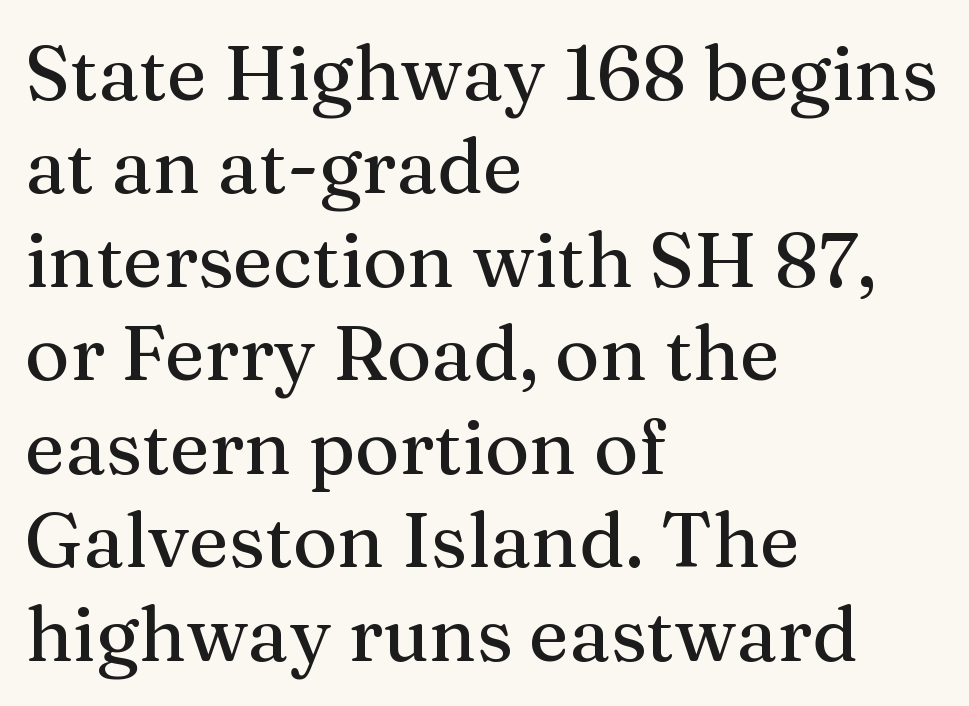
Q: Is the text italic (slanted)? A: No, it is upright.
Q: Is the typeface a serif or a sans-serif typeface? A: Serif.
Q: Is the text underlined? A: No.
Q: How is the paragraph aligned? A: Left-aligned.
Q: Is the spacing between letters normal or unusually wide? A: Normal.
Q: Width (condensed, normal, or wide)? A: Normal.
Q: Stroke contrast? A: Medium.
Q: x-height? A: Medium.
Q: Monospaced? A: No.
